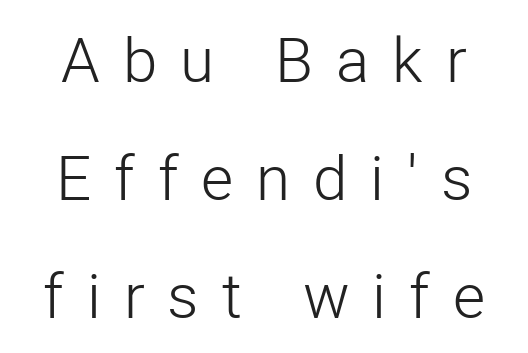
The image shows 62 px light sans-serif type, upright; set centered, loose line spacing (1.9x), unusually wide letter spacing (+0.37 em), not underlined; low stroke contrast and a medium x-height.
